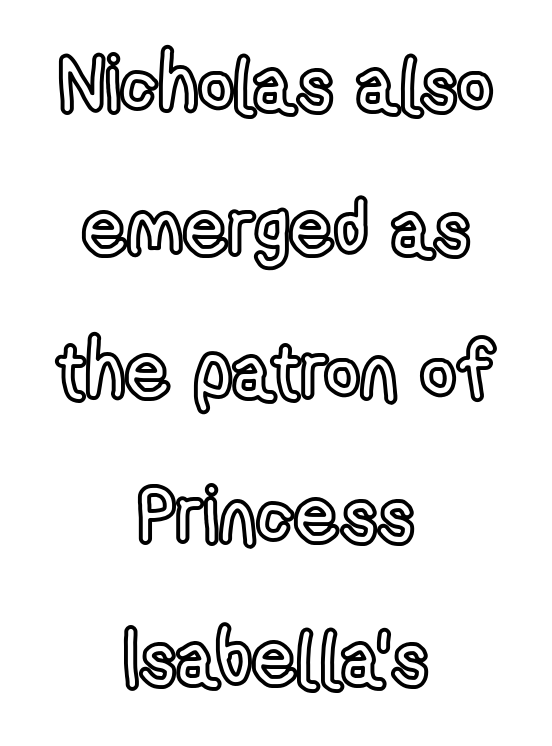
The image shows 78 px condensed type, upright; set centered, line spacing 1.84x, normal letter spacing, not underlined; a medium x-height.
